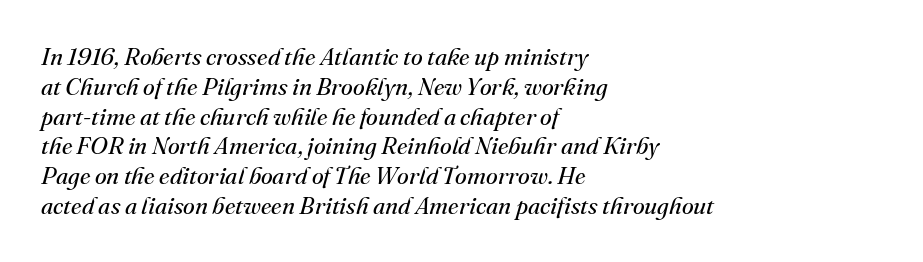
Compared with a typical body face, this is equally light or lighter still. The typesetter chose a ragged-right arrangement here. Emphasis-style slanted type is in use. The string is rendered with underlining switched off. Spacing between characters is what you'd get straight out of the box.
